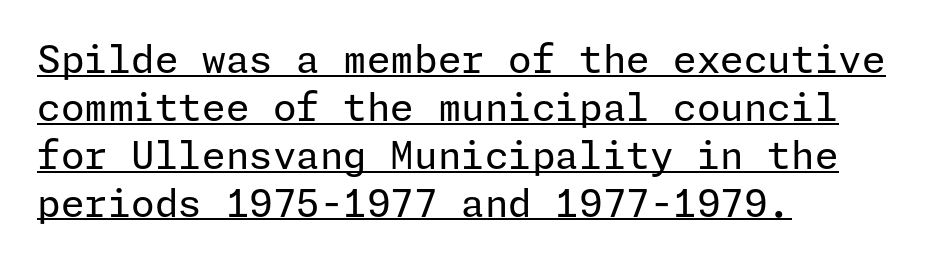
The image shows 38 px regular-weight sans-serif type, upright; set left-aligned, normal line spacing (1.26x), normal letter spacing, underlined; low stroke contrast and a medium x-height.
